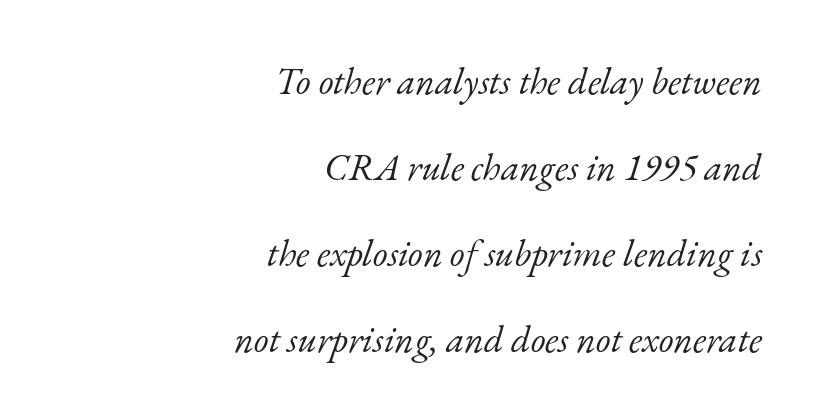
Q: Is the text bold? A: No.
Q: Is the text italic (slanted)? A: Yes, it leans right by about 17 degrees.
Q: Is the typeface a serif or a sans-serif typeface? A: Serif.
Q: Is the text underlined? A: No.
Q: How is the paragraph aligned? A: Right-aligned.
Q: Is the spacing between letters normal or unusually wide? A: Normal.
Q: Is the spacing between lines tight, normal or loose? A: Loose.
Q: Width (condensed, normal, or wide)? A: Normal.
Q: Stroke contrast? A: Low.
Q: x-height? A: Small.
Q: Monospaced? A: No.
